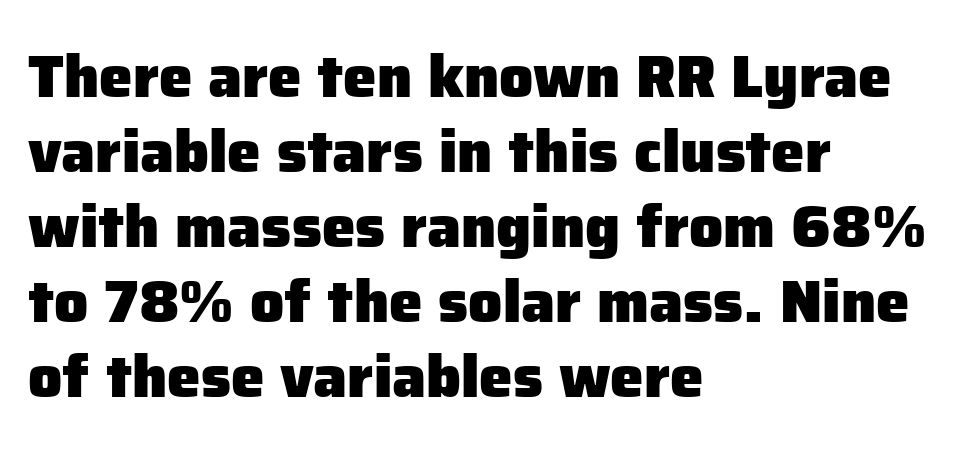
Q: Is the text bold? A: Yes.
Q: Is the text italic (slanted)? A: No, it is upright.
Q: Is the typeface a serif or a sans-serif typeface? A: Sans-serif.
Q: Is the text underlined? A: No.
Q: How is the paragraph aligned? A: Left-aligned.
Q: Is the spacing between letters normal or unusually wide? A: Normal.
Q: Is the spacing between lines tight, normal or loose? A: Normal.
Q: Width (condensed, normal, or wide)? A: Normal.
Q: Stroke contrast? A: Low.
Q: x-height? A: Medium.
Q: Monospaced? A: No.
